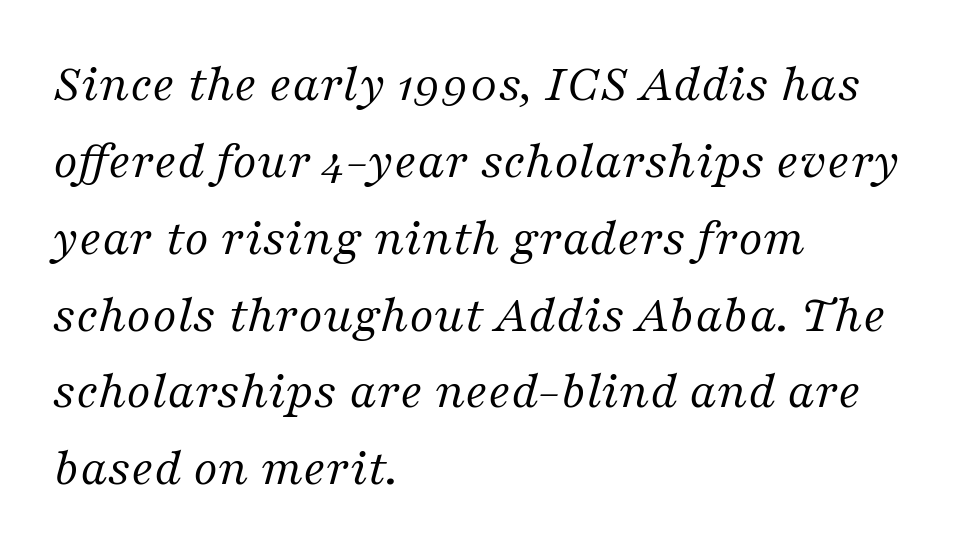
Q: Is the text bold? A: No.
Q: Is the text italic (slanted)? A: Yes, it leans right by about 16 degrees.
Q: Is the typeface a serif or a sans-serif typeface? A: Serif.
Q: Is the text underlined? A: No.
Q: How is the paragraph aligned? A: Left-aligned.
Q: Is the spacing between letters normal or unusually wide? A: Normal.
Q: Is the spacing between lines tight, normal or loose? A: Normal.
Q: Width (condensed, normal, or wide)? A: Normal.
Q: Stroke contrast? A: Medium.
Q: x-height? A: Medium.
Q: Monospaced? A: No.
